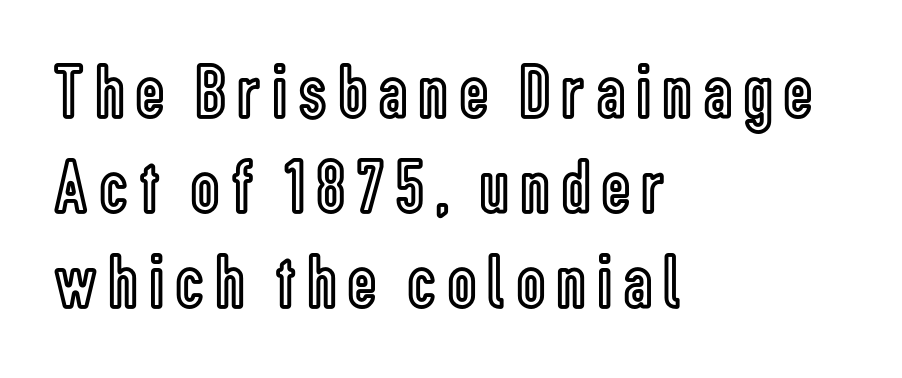
The image shows 78 px condensed type, upright; set left-aligned, line spacing 1.22x, not underlined; a medium x-height.
